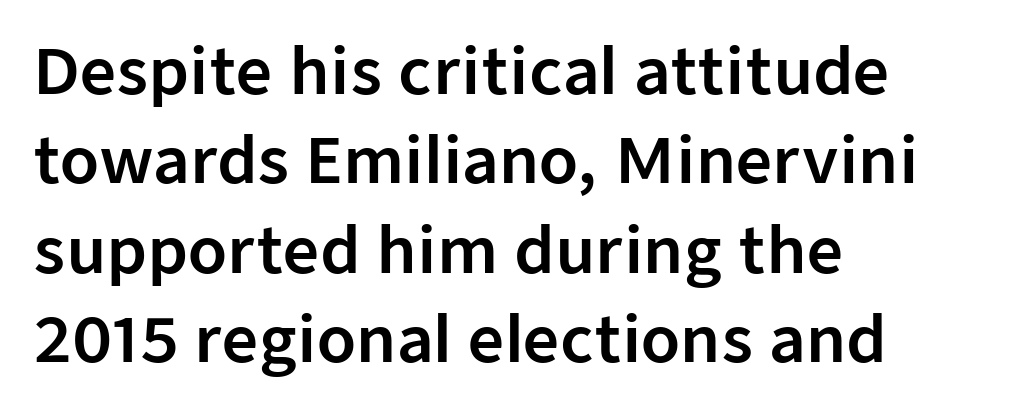
The image shows 63 px sans-serif type, upright; set left-aligned, normal line spacing (1.42x), normal letter spacing, not underlined; low stroke contrast and a medium x-height.
